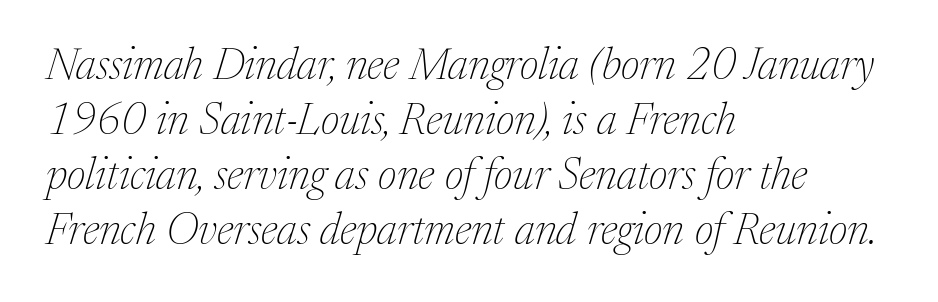
The face used here has a pronounced slope to its letters. How are the letters spaced? Ordinarily, with no added tracking. No heavy texture on the line: the type isn't bold. Serifs: yes, visible at the terminals of the letterforms. Is this a fixed-width face? No — the glyphs have proportional, varying widths.
